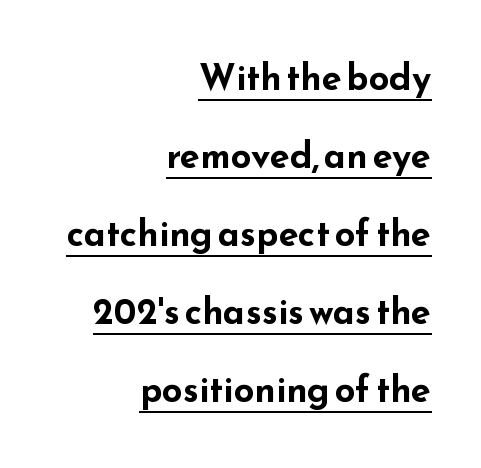
Q: Is the text bold? A: Yes.
Q: Is the text italic (slanted)? A: No, it is upright.
Q: Is the typeface a serif or a sans-serif typeface? A: Sans-serif.
Q: Is the text underlined? A: Yes.
Q: How is the paragraph aligned? A: Right-aligned.
Q: Is the spacing between letters normal or unusually wide? A: Normal.
Q: Is the spacing between lines tight, normal or loose? A: Loose.
Q: Width (condensed, normal, or wide)? A: Wide.
Q: Stroke contrast? A: Low.
Q: x-height? A: Small.
Q: Monospaced? A: No.
